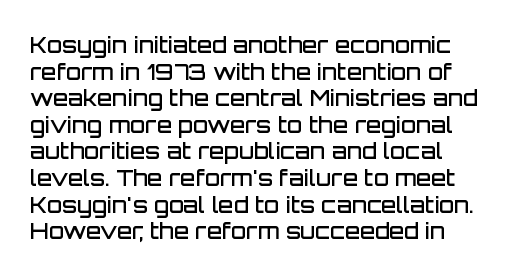
The image shows 22 px text type, upright; set line spacing 1.21x, normal letter spacing, not underlined.
